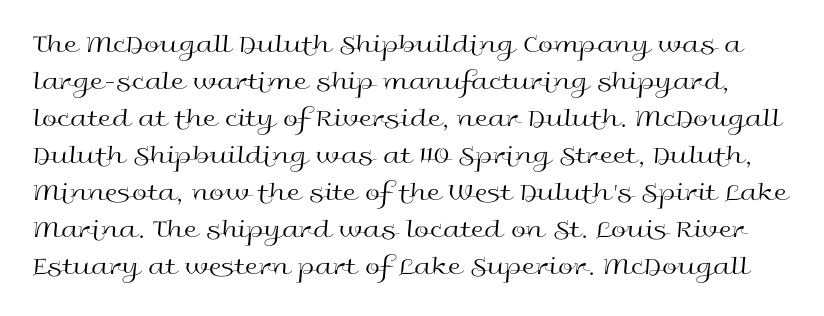
Q: Is the text bold? A: No.
Q: Is the text italic (slanted)? A: No, it is upright.
Q: Is the text underlined? A: No.
Q: Is the spacing between letters normal or unusually wide? A: Normal.
Q: Is the spacing between lines tight, normal or loose? A: Normal.
